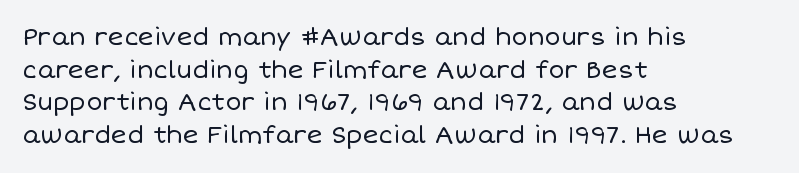
Q: Is the text bold? A: No.
Q: Is the text italic (slanted)? A: No, it is upright.
Q: Is the text underlined? A: No.
Q: How is the paragraph aligned? A: Left-aligned.
Q: Is the spacing between letters normal or unusually wide? A: Normal.
Q: Is the spacing between lines tight, normal or loose? A: Normal.
